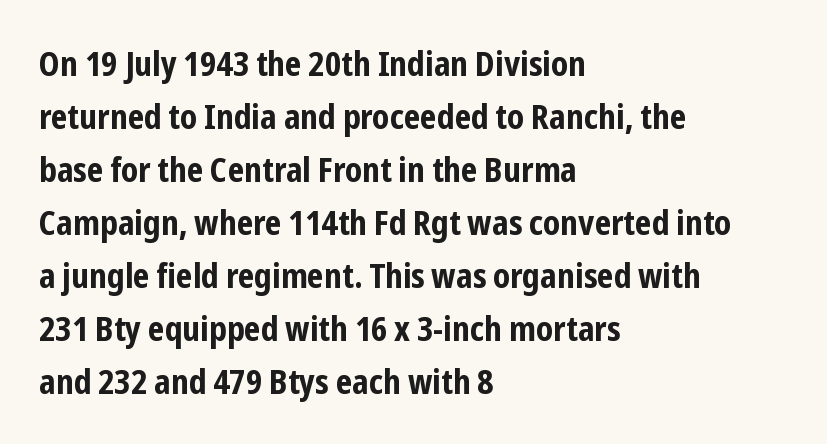
Q: Is the text bold? A: Yes.
Q: Is the text italic (slanted)? A: No, it is upright.
Q: Is the typeface a serif or a sans-serif typeface? A: Sans-serif.
Q: Is the text underlined? A: No.
Q: How is the paragraph aligned? A: Left-aligned.
Q: Is the spacing between letters normal or unusually wide? A: Normal.
Q: Is the spacing between lines tight, normal or loose? A: Normal.
Q: Width (condensed, normal, or wide)? A: Condensed.
Q: Stroke contrast? A: Low.
Q: x-height? A: Medium.
Q: Monospaced? A: No.
